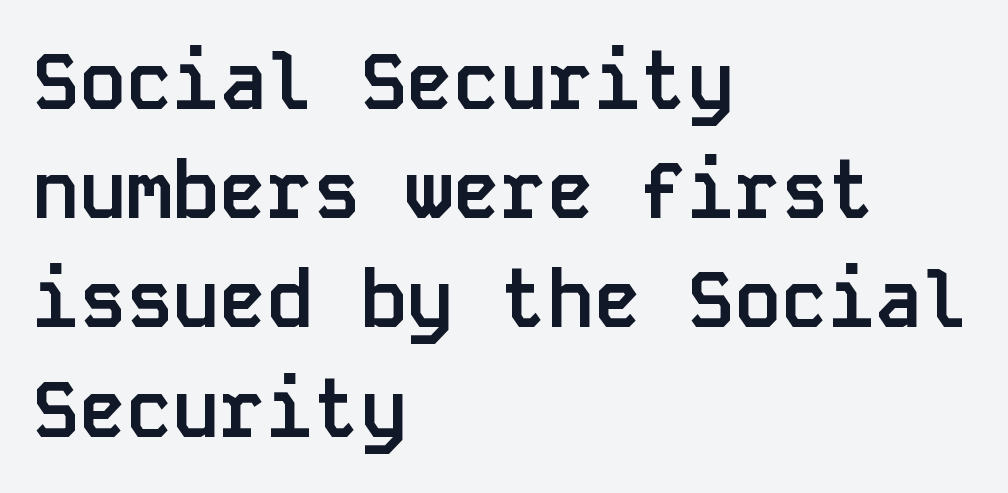
Q: Is the text bold? A: Yes.
Q: Is the text italic (slanted)? A: No, it is upright.
Q: Is the typeface a serif or a sans-serif typeface? A: Sans-serif.
Q: Is the text underlined? A: No.
Q: How is the paragraph aligned? A: Left-aligned.
Q: Is the spacing between letters normal or unusually wide? A: Normal.
Q: Is the spacing between lines tight, normal or loose? A: Normal.
Q: Width (condensed, normal, or wide)? A: Normal.
Q: Stroke contrast? A: Low.
Q: x-height? A: Large.
Q: Monospaced? A: Yes.
